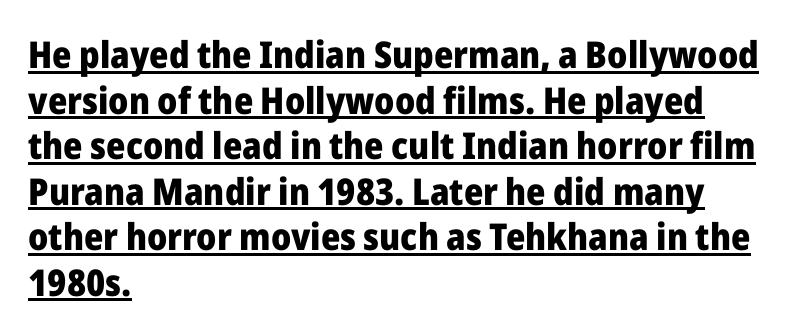
The image shows 37 px heavy sans-serif type, upright; set left-aligned, line spacing 1.23x, normal letter spacing, underlined; low stroke contrast and a medium x-height.
